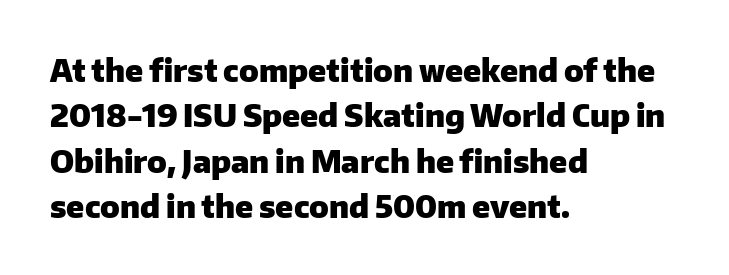
Q: Is the text bold? A: Yes.
Q: Is the text italic (slanted)? A: No, it is upright.
Q: Is the typeface a serif or a sans-serif typeface? A: Sans-serif.
Q: Is the text underlined? A: No.
Q: How is the paragraph aligned? A: Left-aligned.
Q: Is the spacing between letters normal or unusually wide? A: Normal.
Q: Is the spacing between lines tight, normal or loose? A: Normal.
Q: Width (condensed, normal, or wide)? A: Normal.
Q: Stroke contrast? A: Low.
Q: x-height? A: Medium.
Q: Monospaced? A: No.
